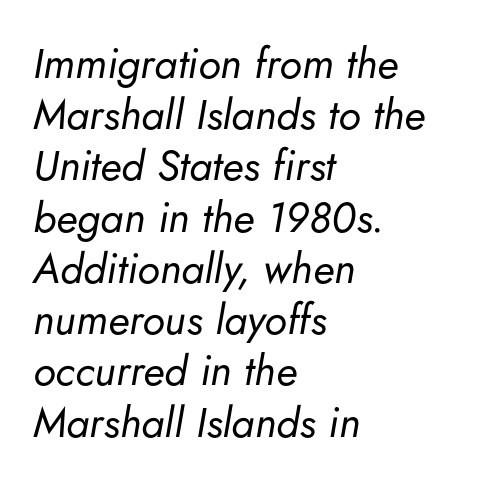
{"italic": "yes", "lean": "right", "slant_degrees": 5, "bold": "no", "weight": "regular", "width": "normal", "stroke_contrast": "low", "x_height": "small", "monospaced": "no", "underline": "no", "align": "left", "line_spacing_ratio": 1.22, "letter_spacing": "normal", "letter_spacing_em": 0.0, "glyph_px": 42}
